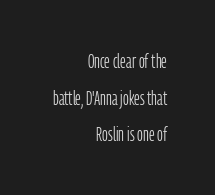
The specimen omits any rule beneath the text block's lines. The paragraph has a hard right edge and a soft left edge. Caption: face not bold, strokes unweighted. Notice how the stems are strictly vertical — no italics here.
